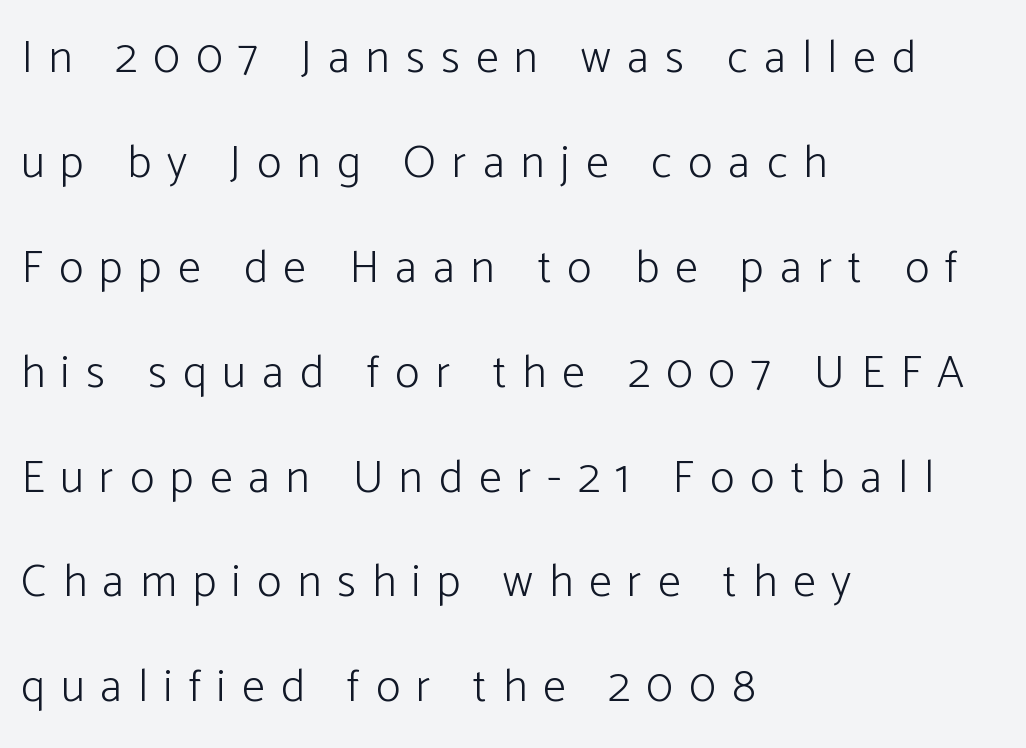
Q: Is the text bold? A: No.
Q: Is the text italic (slanted)? A: No, it is upright.
Q: Is the typeface a serif or a sans-serif typeface? A: Sans-serif.
Q: Is the text underlined? A: No.
Q: How is the paragraph aligned? A: Left-aligned.
Q: Is the spacing between letters normal or unusually wide? A: Unusually wide.
Q: Is the spacing between lines tight, normal or loose? A: Loose.
Q: Width (condensed, normal, or wide)? A: Normal.
Q: Stroke contrast? A: Low.
Q: x-height? A: Medium.
Q: Monospaced? A: No.
